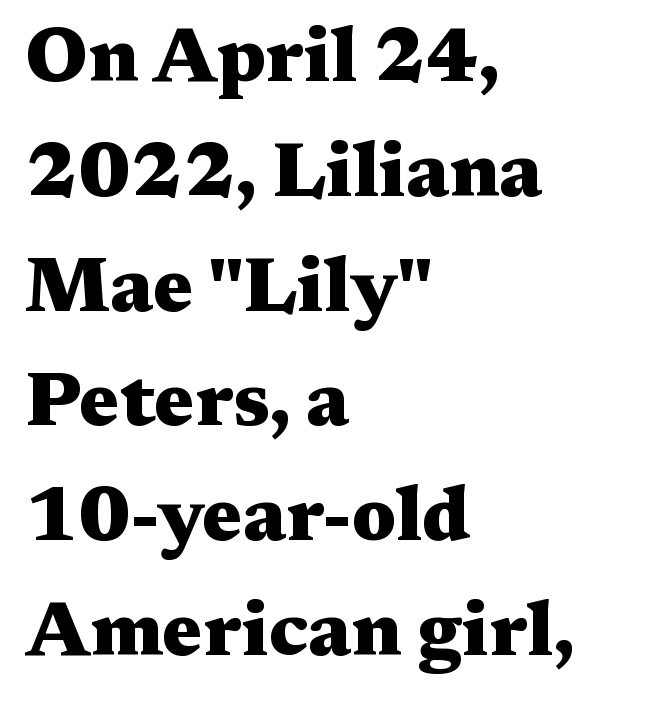
{"serif": "yes", "italic": "no", "bold": "yes", "weight": "heavy", "width": "wide", "stroke_contrast": "medium", "x_height": "medium", "monospaced": "no", "underline": "no", "align": "left", "line_spacing": "normal", "line_spacing_ratio": 1.51, "letter_spacing": "normal", "letter_spacing_em": 0.0, "glyph_px": 76}
